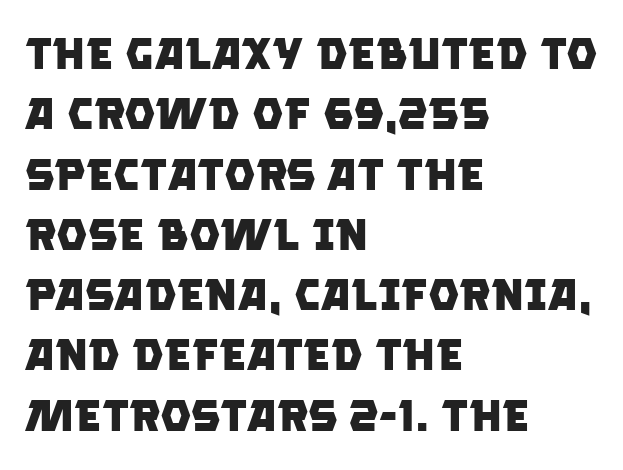
The image shows 44 px heavy sans-serif type; set left-aligned, normal line spacing (1.37x), normal letter spacing, not underlined; low stroke contrast and a large x-height.
